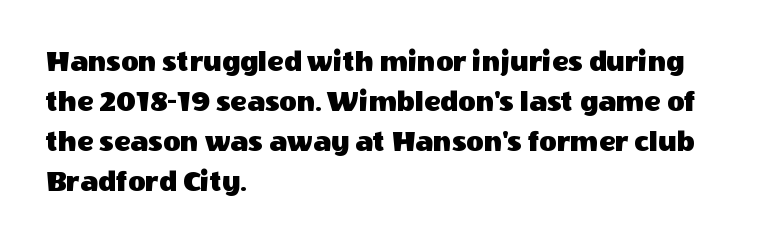
The image shows 30 px sans-serif type, upright; set left-aligned, normal line spacing (1.33x), normal letter spacing, not underlined; a large x-height.
